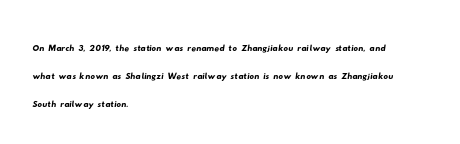
{"underline": "no", "align": "left", "line_spacing_ratio": 1.21, "letter_spacing": "normal", "letter_spacing_em": 0.0, "glyph_px": 23}
